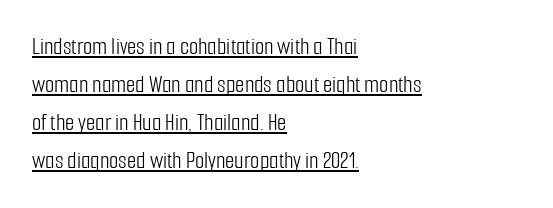
Q: Is the text bold? A: No.
Q: Is the text italic (slanted)? A: No, it is upright.
Q: Is the text underlined? A: Yes.
Q: How is the paragraph aligned? A: Left-aligned.
Q: Is the spacing between letters normal or unusually wide? A: Normal.
Q: Is the spacing between lines tight, normal or loose? A: Normal.
